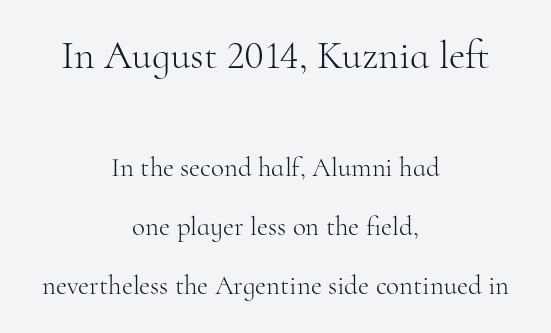
Old-style or modern, the face here clearly has serifs. Typeset on center — no edge is straight. The face used here is rendered with its standard letterfit. The letters stand straight up with perfectly vertical stems. Horizontal bands of white between lines are thick stripes.
